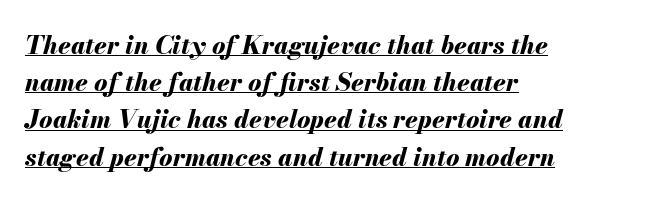
{"italic": "yes", "lean": "right", "slant_degrees": 13, "bold": "yes", "underline": "yes", "align": "left", "line_spacing": "normal", "line_spacing_ratio": 1.49, "letter_spacing": "normal", "letter_spacing_em": 0.0, "glyph_px": 25}
